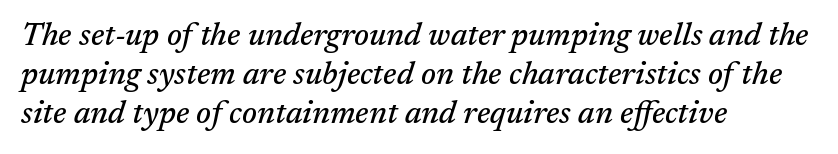
The image shows 32 px serif type, italic (leaning right); set left-aligned, line spacing 1.22x, normal letter spacing, not underlined; medium stroke contrast and a medium x-height.
